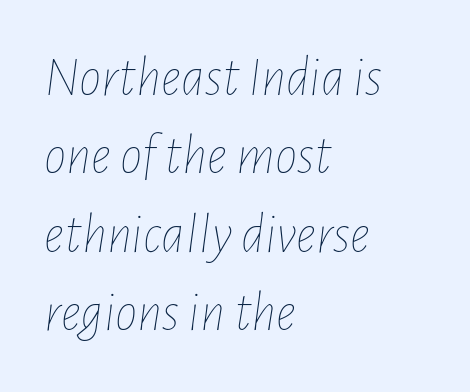
These lines were composed using italics. Here the designer chose a conventional face with non-uniform glyph widths. The passage shown stacks its lines at a standard gap. Short note: letters normally spaced. The space directly below the letters is spotless. Teacher's note: observe the even left margin — that is flush-left alignment.
